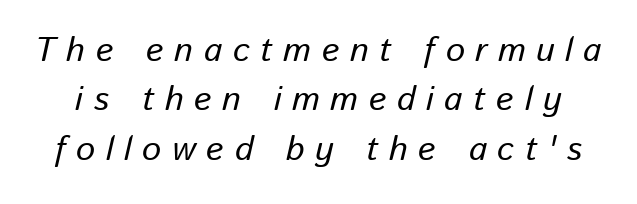
Is this a fixed-width face? No — the glyphs have proportional, varying widths. Characters are canted at an angle relative to the baseline's perpendicular. Decoration check: the copy has no underline. These lines have a slow, spaced-out rhythm from letter to letter. Regular leading.
